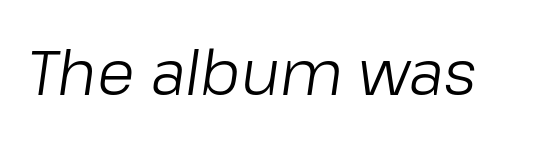
{"italic": "yes", "lean": "right", "slant_degrees": 8, "bold": "no", "weight": "light", "width": "normal", "stroke_contrast": "low", "x_height": "medium", "monospaced": "no", "underline": "no", "letter_spacing": "normal", "letter_spacing_em": 0.0, "glyph_px": 62}
